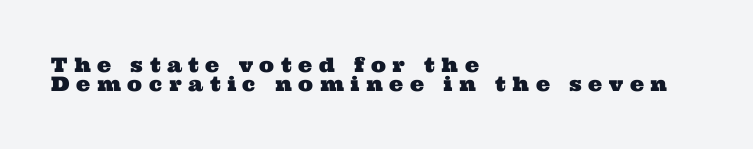
Q: Is the text underlined? A: No.
Q: How is the paragraph aligned? A: Left-aligned.
Q: Is the spacing between letters normal or unusually wide? A: Unusually wide.
Q: Is the spacing between lines tight, normal or loose? A: Tight.
